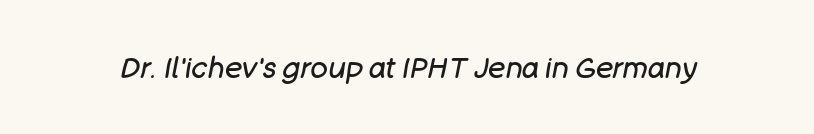
The image shows 29 px regular-weight type, italic (leaning right); set normal letter spacing, not underlined; low stroke contrast and a large x-height.
